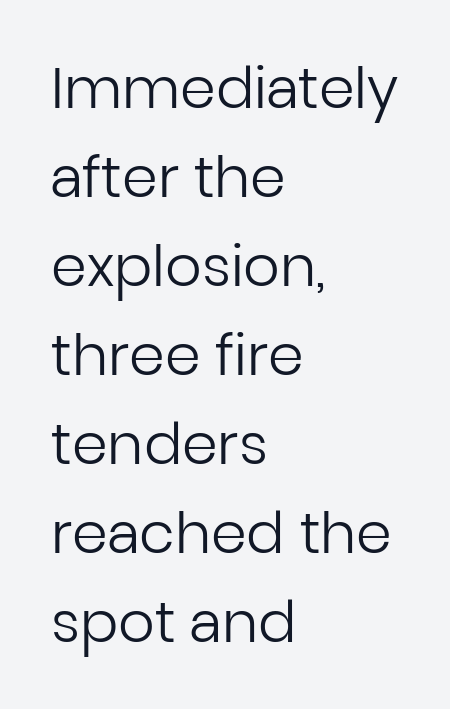
{"serif": "no", "italic": "no", "bold": "no", "weight": "regular", "width": "normal", "stroke_contrast": "low", "x_height": "medium", "monospaced": "no", "underline": "no", "align": "left", "line_spacing": "normal", "line_spacing_ratio": 1.56, "letter_spacing": "normal", "letter_spacing_em": 0.0, "glyph_px": 57}
